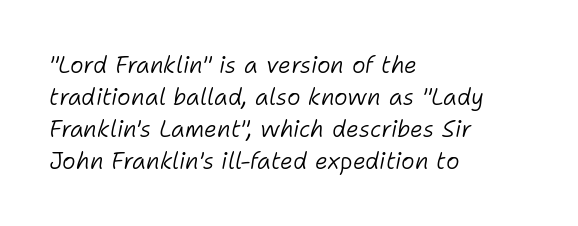
The image shows 23 px text type, italic (leaning right); set left-aligned, normal line spacing (1.39x), normal letter spacing, not underlined.
